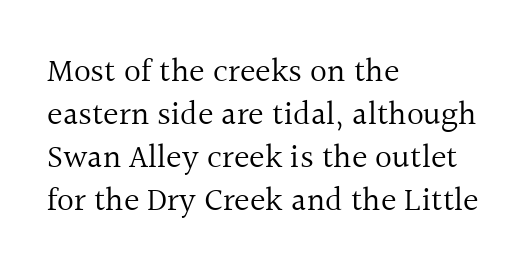
The image shows 33 px regular-weight serif type, upright; set left-aligned, normal line spacing (1.3x), normal letter spacing, not underlined; a medium x-height.
